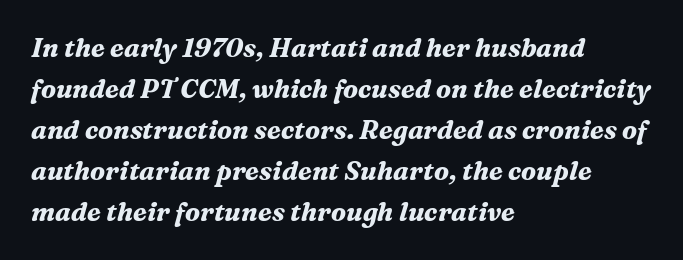
Quick note: interline space is typical. Posture: slanted. I'd describe the lettering as bold — thick and assertive. Students, note that the glyphs here touch the page at normal intervals. The rag falls on the right side of this text block. Each row of text sits above clean, open space.
